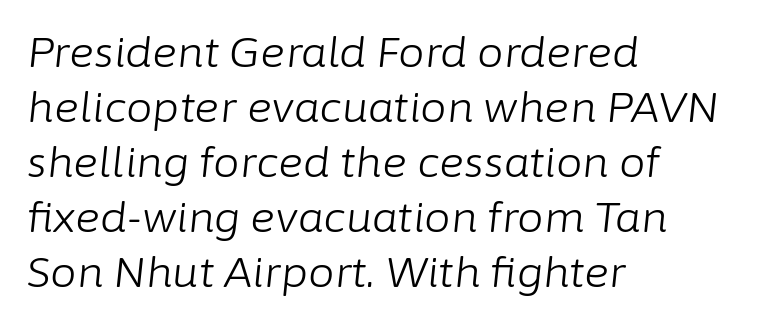
{"italic": "yes", "lean": "right", "slant_degrees": 6, "bold": "no", "weight": "light", "width": "normal", "stroke_contrast": "low", "x_height": "medium", "monospaced": "no", "underline": "no", "align": "left", "line_spacing": "normal", "line_spacing_ratio": 1.31, "letter_spacing": "normal", "letter_spacing_em": 0.0, "glyph_px": 42}
